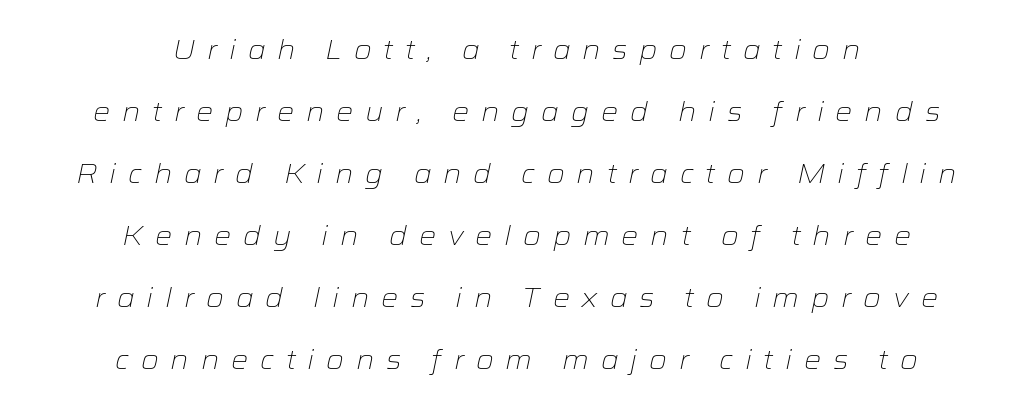
{"italic": "yes", "lean": "right", "slant_degrees": 12, "bold": "no", "underline": "no", "align": "center", "line_spacing": "loose", "line_spacing_ratio": 2.3, "letter_spacing": "wide", "letter_spacing_em": 0.43, "glyph_px": 27}
